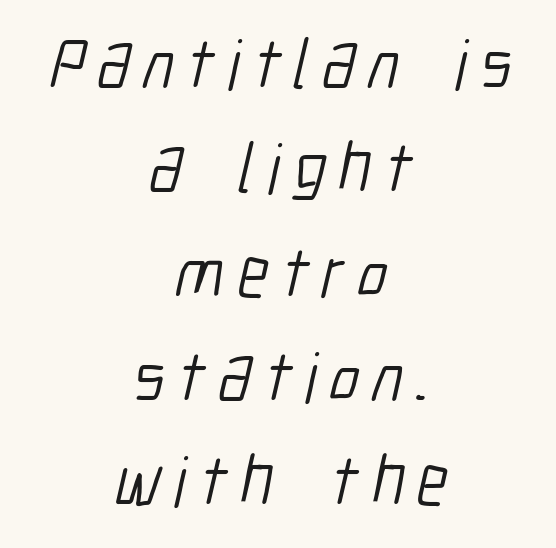
These lines are composed in type without serifs. Spacing verdict: proportional, widths tailored to each character. These glyphs show unthickened strokes, regular width or finer. Quick note: underline off. Whoever set this chose a conventional vertical rhythm. The lines in this sample share a center point and differ in where they start and stop.
